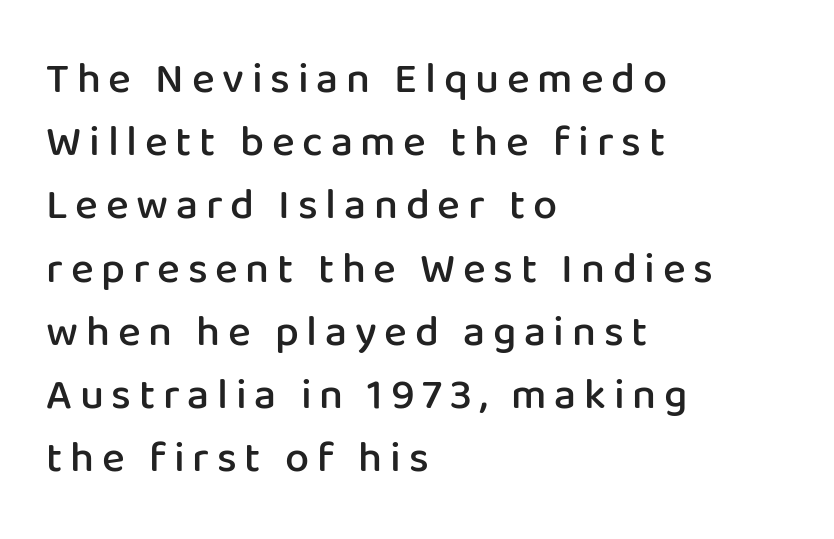
{"serif": "no", "italic": "no", "bold": "semi", "weight": "semibold", "width": "normal", "stroke_contrast": "low", "x_height": "medium", "monospaced": "no", "underline": "no", "align": "left", "line_spacing": "normal", "line_spacing_ratio": 1.47, "glyph_px": 43}
